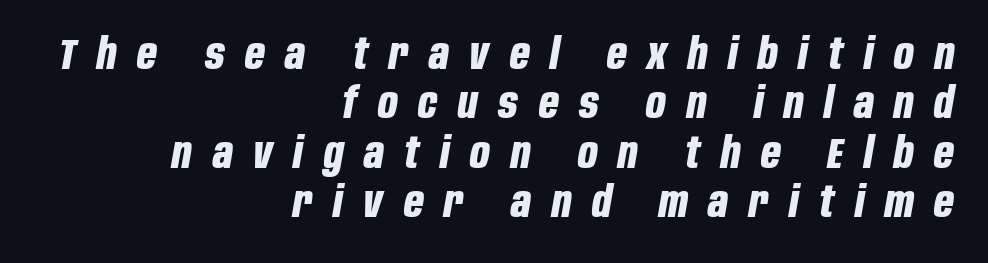
{"italic": "yes", "lean": "right", "slant_degrees": 10, "bold": "yes", "weight": "bold", "width": "condensed", "stroke_contrast": "low", "x_height": "large", "monospaced": "no", "underline": "no", "align": "right", "line_spacing": "tight", "line_spacing_ratio": 1.15, "letter_spacing": "wide", "letter_spacing_em": 0.48, "glyph_px": 43}
